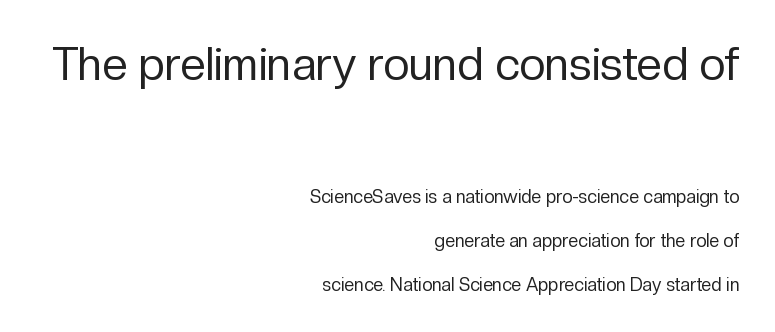
The image shows 46 px regular-weight sans-serif type, upright; set right-aligned, loose line spacing (2.44x), normal letter spacing, not underlined; the first (top) block is 2.56x larger; low stroke contrast and a medium x-height.
